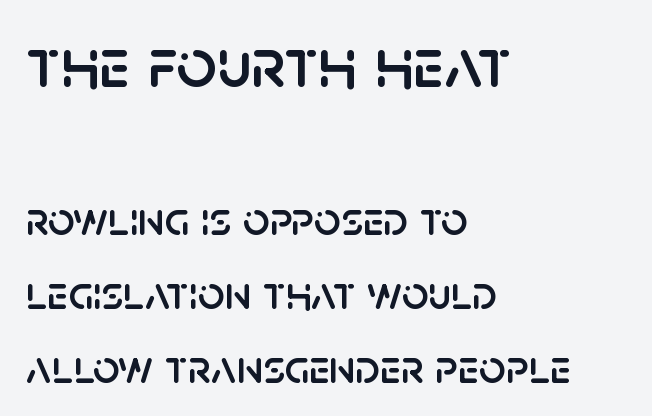
{"serif": "no", "italic": "no", "width": "normal", "stroke_contrast": "low", "x_height": "large", "monospaced": "no", "underline": "no", "align": "left", "line_spacing": "normal", "line_spacing_ratio": 1.57, "letter_spacing": "normal", "letter_spacing_em": 0.0, "larger_block": "first", "size_ratio": 1.51, "glyph_px": 71}
